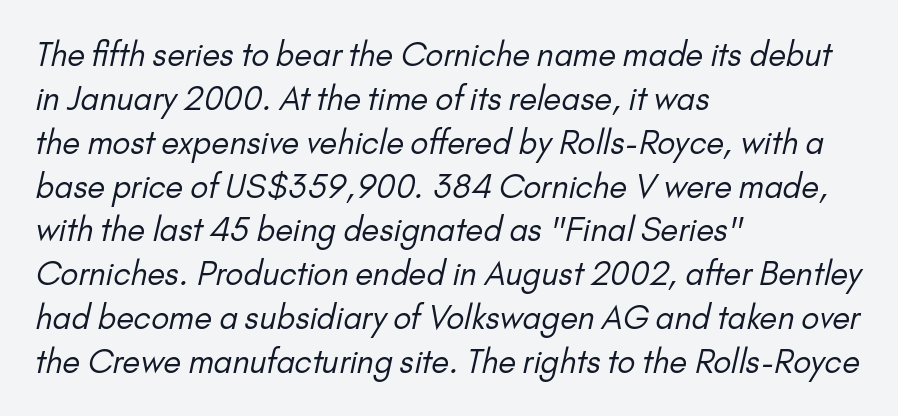
{"serif": "no", "bold": "no", "weight": "regular", "width": "normal", "stroke_contrast": "low", "x_height": "small", "monospaced": "no", "underline": "no", "align": "left", "line_spacing": "normal", "line_spacing_ratio": 1.37, "letter_spacing": "normal", "letter_spacing_em": 0.0, "glyph_px": 32}
